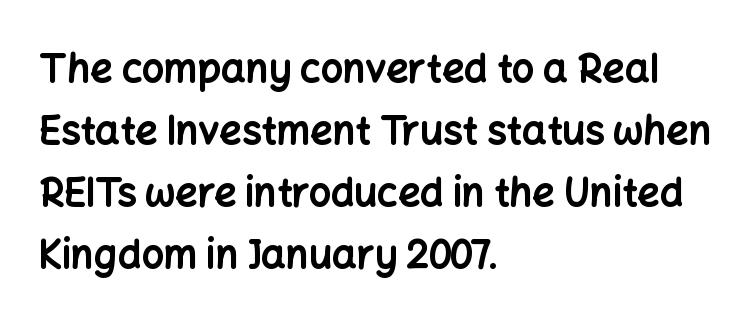
Q: Is the text bold? A: Yes.
Q: Is the text italic (slanted)? A: No, it is upright.
Q: Is the typeface a serif or a sans-serif typeface? A: Sans-serif.
Q: Is the text underlined? A: No.
Q: How is the paragraph aligned? A: Left-aligned.
Q: Is the spacing between letters normal or unusually wide? A: Normal.
Q: Is the spacing between lines tight, normal or loose? A: Normal.
Q: Width (condensed, normal, or wide)? A: Normal.
Q: Stroke contrast? A: Low.
Q: x-height? A: Medium.
Q: Monospaced? A: No.
